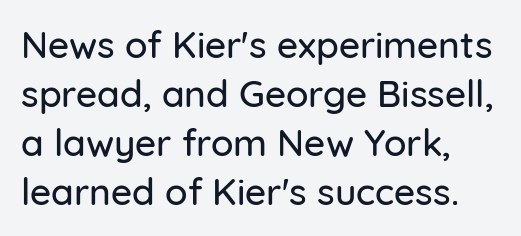
The line texture is even and compact thanks to regular tracking. Typeset ragged right — the left edge is the straight one. Clear beneath every line of the passage. The vertical gap from one line to the next is medium.
